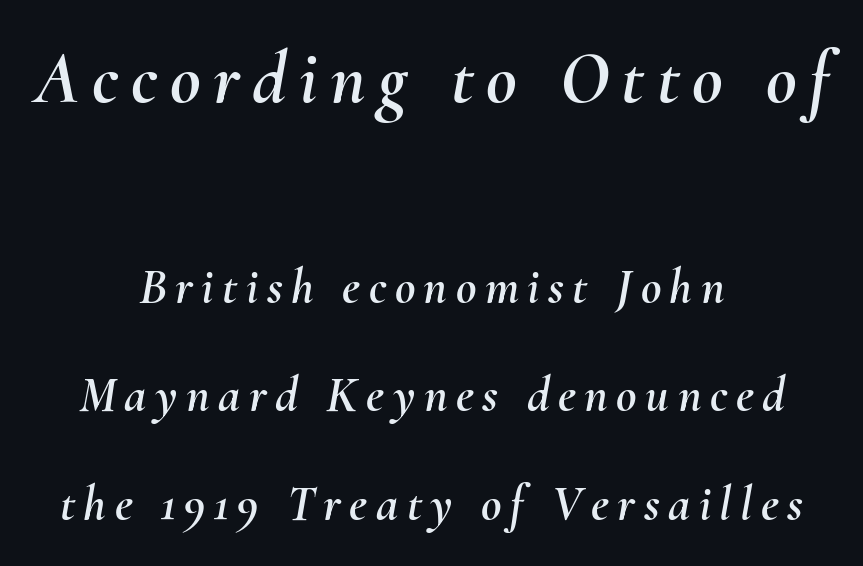
A student would call this center alignment; a typographer would say set centered. The designer dialed line spacing up above the default. Letters rest on an invisible, unmarked baseline. Posture: slanted. Each letter keeps its own natural width here, so spacing adapts to shape.
